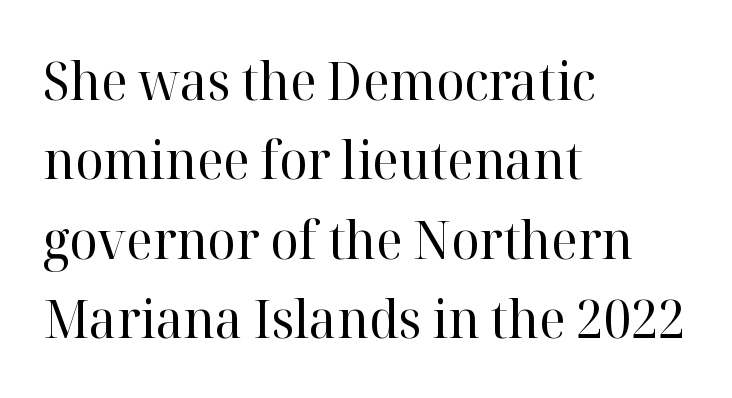
{"serif": "yes", "italic": "no", "bold": "no", "weight": "regular", "width": "normal", "stroke_contrast": "high", "x_height": "medium", "monospaced": "no", "underline": "no", "align": "left", "line_spacing": "normal", "line_spacing_ratio": 1.5, "letter_spacing": "normal", "letter_spacing_em": 0.0, "glyph_px": 53}
